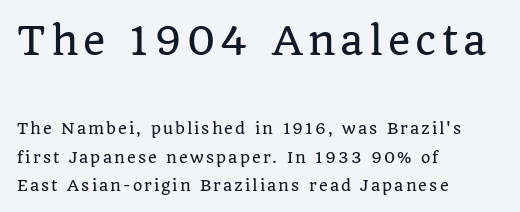
{"serif": "yes", "italic": "no", "width": "normal", "stroke_contrast": "low", "x_height": "large", "monospaced": "no", "underline": "no", "align": "left", "line_spacing_ratio": 1.89, "larger_block": "first", "size_ratio": 2.53, "glyph_px": 38}
